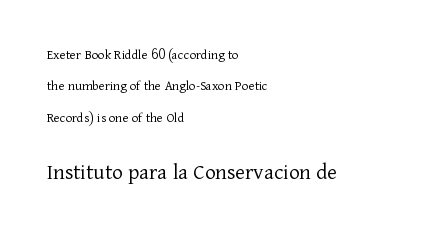
{"italic": "no", "bold": "no", "underline": "no", "align": "left", "line_spacing": "loose", "line_spacing_ratio": 2.25, "letter_spacing": "normal", "letter_spacing_em": 0.0, "larger_block": "second", "size_ratio": 1.64, "glyph_px": 23}
